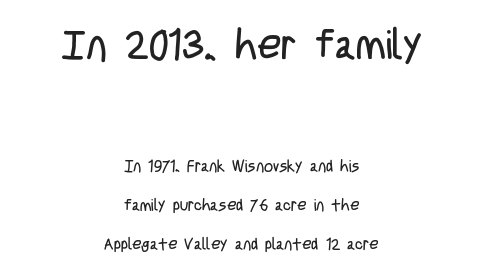
Honestly, the rows look like they've been pulled way apart. The strip under each line holds only bare page. The face used here is proportionally spaced, like ordinary book or web type. The type is set solid horizontally, with unmodified tracking. Observe the absence of serifs on each vertical stroke in this sample.
